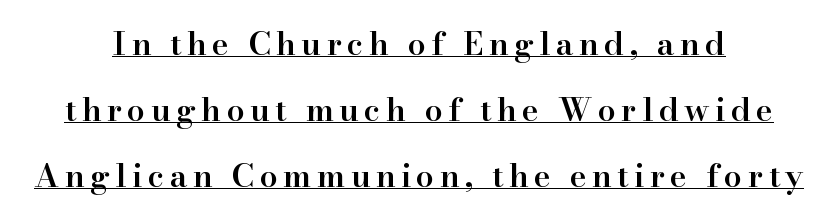
{"serif": "yes", "italic": "no", "bold": "semi", "weight": "semibold", "width": "normal", "stroke_contrast": "high", "x_height": "small", "monospaced": "no", "underline": "yes", "align": "center", "line_spacing": "loose", "line_spacing_ratio": 2.06, "glyph_px": 32}
